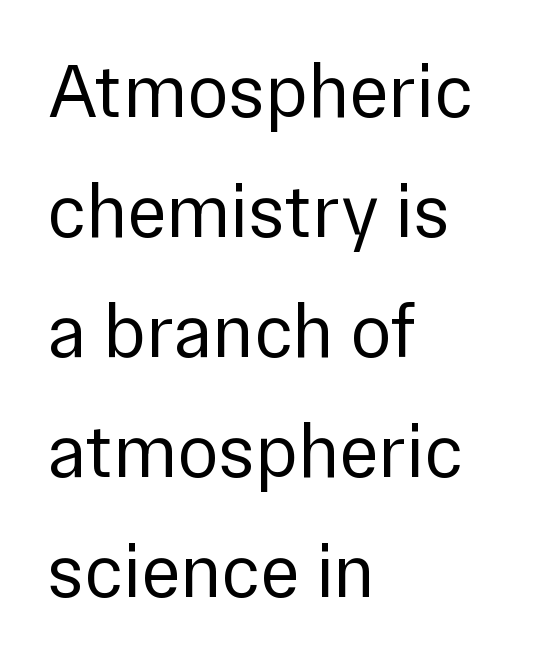
Q: Is the text bold? A: No.
Q: Is the text italic (slanted)? A: No, it is upright.
Q: Is the typeface a serif or a sans-serif typeface? A: Sans-serif.
Q: Is the text underlined? A: No.
Q: How is the paragraph aligned? A: Left-aligned.
Q: Is the spacing between letters normal or unusually wide? A: Normal.
Q: Is the spacing between lines tight, normal or loose? A: Normal.
Q: Width (condensed, normal, or wide)? A: Normal.
Q: Stroke contrast? A: Low.
Q: x-height? A: Medium.
Q: Monospaced? A: No.
